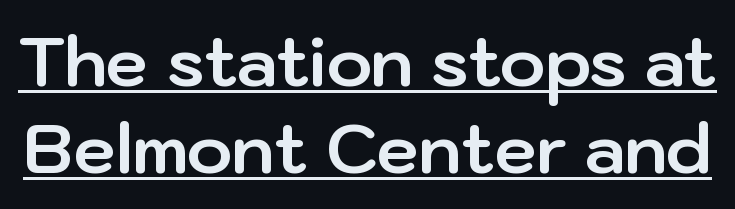
{"serif": "no", "italic": "no", "bold": "yes", "weight": "bold", "width": "normal", "stroke_contrast": "low", "x_height": "medium", "monospaced": "no", "underline": "yes", "line_spacing": "normal", "line_spacing_ratio": 1.28, "letter_spacing": "normal", "letter_spacing_em": 0.0, "glyph_px": 68}
